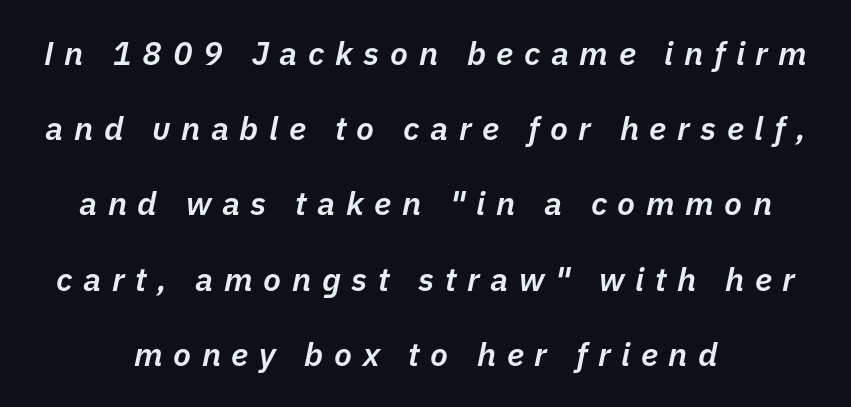
Q: Is the text bold? A: Semi-bold.
Q: Is the text italic (slanted)? A: Yes, it leans right by about 11 degrees.
Q: Is the text underlined? A: No.
Q: How is the paragraph aligned? A: Centered.
Q: Is the spacing between letters normal or unusually wide? A: Unusually wide.
Q: Is the spacing between lines tight, normal or loose? A: Loose.
Q: Width (condensed, normal, or wide)? A: Normal.
Q: Stroke contrast? A: Low.
Q: x-height? A: Medium.
Q: Monospaced? A: No.
